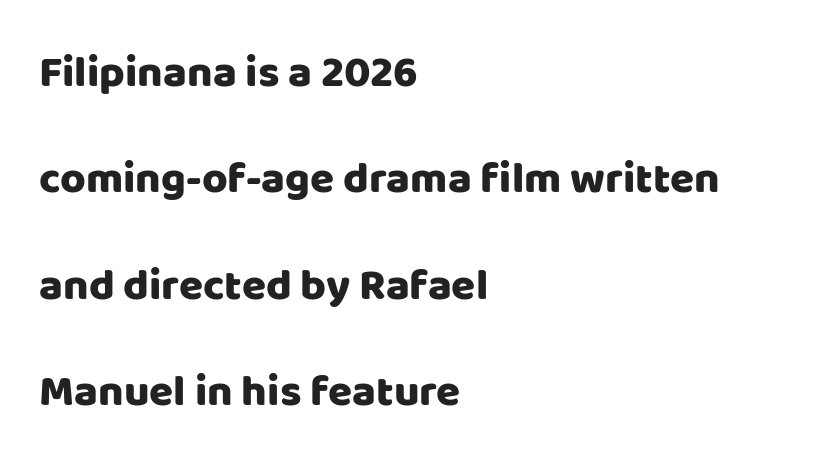
{"serif": "no", "italic": "no", "width": "normal", "stroke_contrast": "low", "x_height": "large", "monospaced": "no", "underline": "no", "align": "left", "line_spacing": "loose", "line_spacing_ratio": 2.42, "letter_spacing": "normal", "letter_spacing_em": 0.0, "glyph_px": 44}
